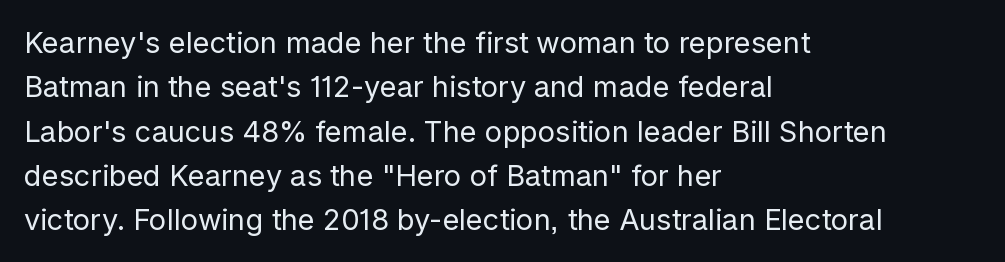
{"serif": "no", "italic": "no", "bold": "no", "weight": "regular", "width": "normal", "stroke_contrast": "low", "x_height": "medium", "monospaced": "no", "underline": "no", "align": "left", "line_spacing": "normal", "line_spacing_ratio": 1.53, "letter_spacing": "normal", "letter_spacing_em": 0.0, "glyph_px": 29}
